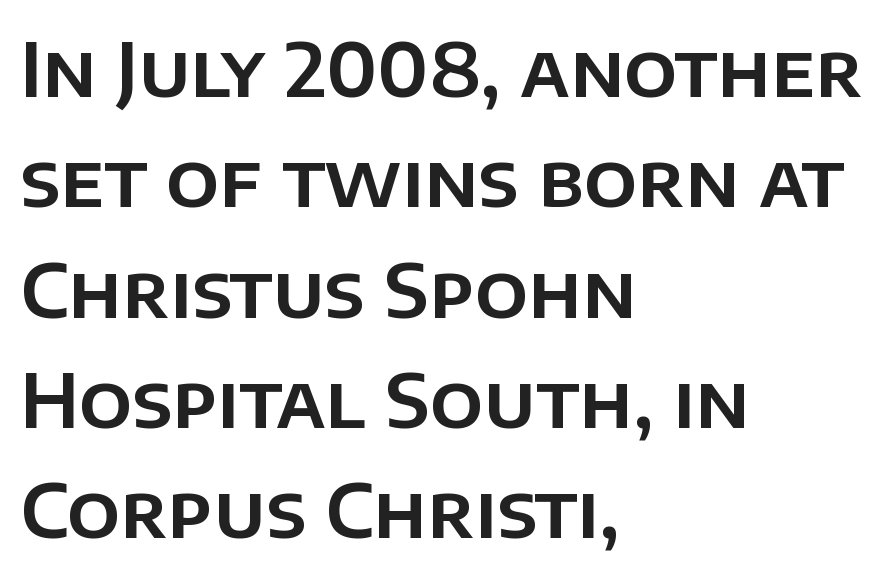
Lines of text with bare space underneath. Characters remain perfectly vertical along every line. This sample has the flowing, uneven cadence of proportional lettering. Reading down the block, your eye returns to a fixed left position each line. Note: no serifs on the glyphs.
